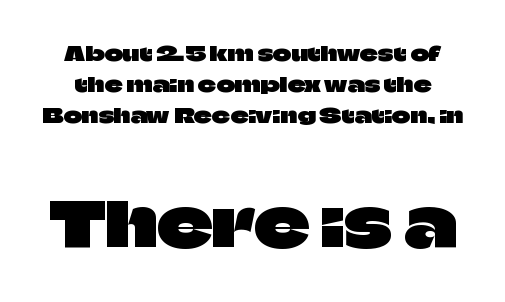
Q: Is the text italic (slanted)? A: No, it is upright.
Q: Is the typeface a serif or a sans-serif typeface? A: Sans-serif.
Q: Is the text underlined? A: No.
Q: Is the spacing between letters normal or unusually wide? A: Normal.
Q: Is the spacing between lines tight, normal or loose? A: Normal.
Q: Which block of text is set in a larger size, the first (top) or the second (bottom)? A: The second (bottom) one.
Q: Width (condensed, normal, or wide)? A: Normal.
Q: Stroke contrast? A: Low.
Q: x-height? A: Large.
Q: Monospaced? A: No.
